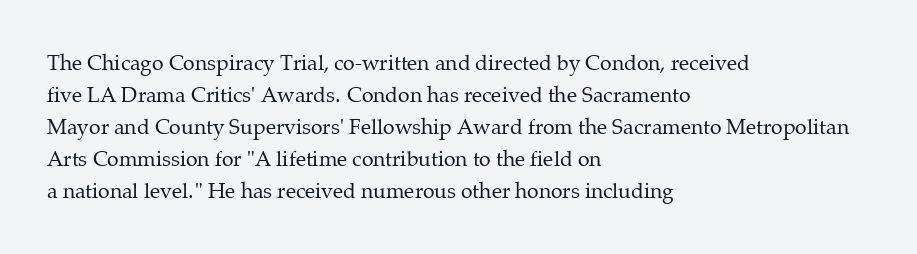
Q: Is the text bold? A: No.
Q: Is the text italic (slanted)? A: No, it is upright.
Q: Is the text underlined? A: No.
Q: How is the paragraph aligned? A: Left-aligned.
Q: Is the spacing between letters normal or unusually wide? A: Normal.
Q: Is the spacing between lines tight, normal or loose? A: Normal.
